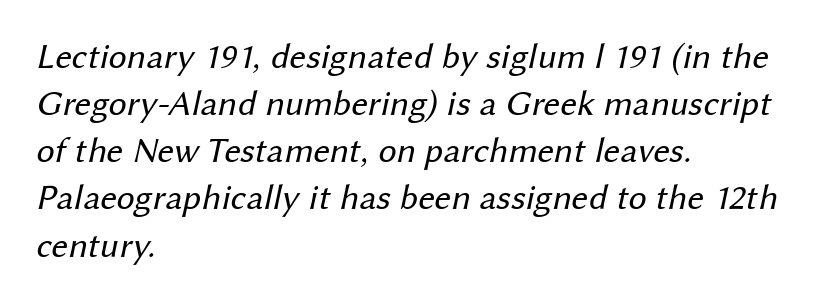
Glance below the letters and you will spot only blank space. Summary of vertical rhythm: regular, with standard interline spacing. The letterforms sit shoulder to shoulder at normal distance. Is the type heavy? It reads as light-to-regular instead. Caption: multi-line text, flush left, ragged right. A typesetter would call this proportional, since set widths differ per character.
